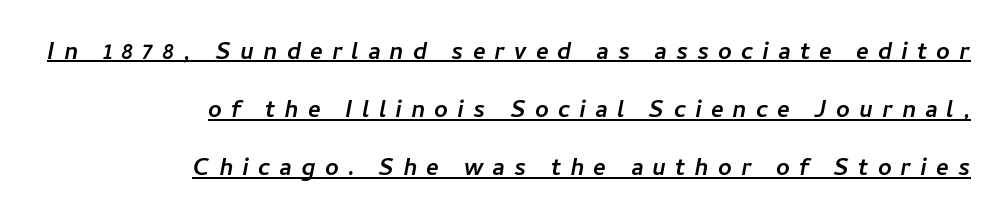
{"serif": "no", "width": "normal", "stroke_contrast": "low", "x_height": "medium", "monospaced": "no", "underline": "yes", "align": "right", "line_spacing": "loose", "line_spacing_ratio": 1.94, "letter_spacing": "wide", "letter_spacing_em": 0.3, "glyph_px": 30}
